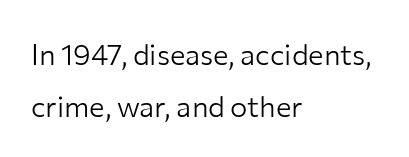
{"serif": "no", "italic": "no", "bold": "no", "weight": "light", "width": "normal", "stroke_contrast": "low", "x_height": "medium", "monospaced": "no", "underline": "no", "align": "left", "line_spacing_ratio": 1.79, "letter_spacing": "normal", "letter_spacing_em": 0.0, "glyph_px": 29}
